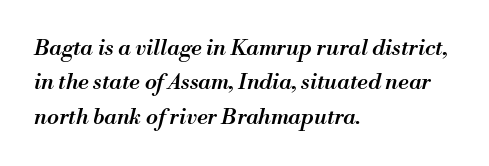
The image shows 22 px text type, italic (leaning right); set left-aligned, normal line spacing (1.56x), normal letter spacing, not underlined.
